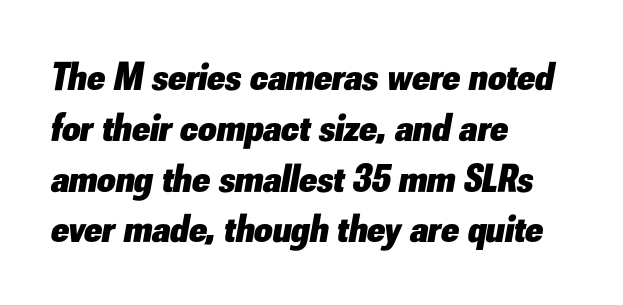
{"italic": "yes", "lean": "right", "slant_degrees": 10, "bold": "yes", "weight": "heavy", "width": "normal", "stroke_contrast": "low", "x_height": "small", "monospaced": "no", "underline": "no", "align": "left", "line_spacing": "normal", "line_spacing_ratio": 1.27, "letter_spacing": "normal", "letter_spacing_em": 0.0, "glyph_px": 40}
